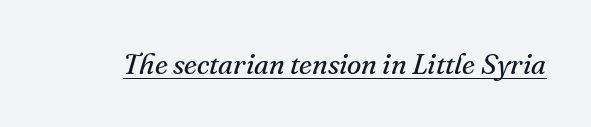
The image shows 29 px regular-weight serif type, italic (leaning right); set normal letter spacing, underlined; medium stroke contrast and a small x-height.
